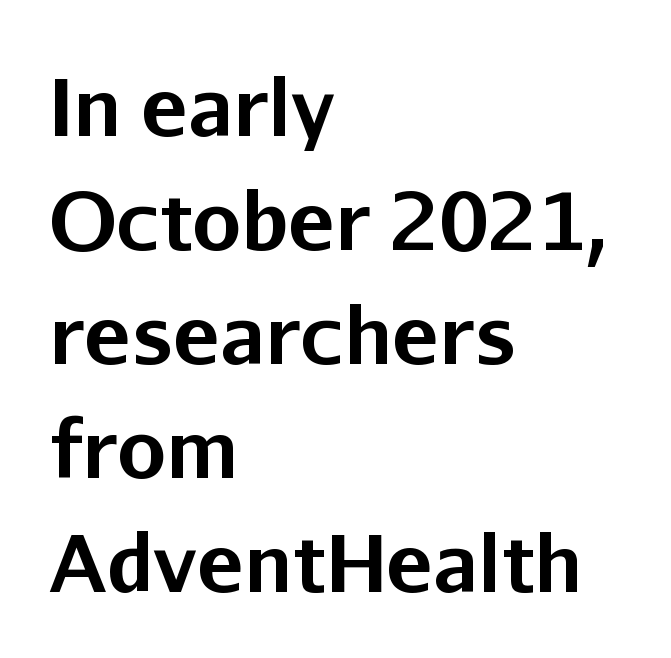
Q: Is the text bold? A: Yes.
Q: Is the text italic (slanted)? A: No, it is upright.
Q: Is the typeface a serif or a sans-serif typeface? A: Sans-serif.
Q: Is the text underlined? A: No.
Q: How is the paragraph aligned? A: Left-aligned.
Q: Is the spacing between letters normal or unusually wide? A: Normal.
Q: Is the spacing between lines tight, normal or loose? A: Normal.
Q: Width (condensed, normal, or wide)? A: Normal.
Q: Stroke contrast? A: Low.
Q: x-height? A: Medium.
Q: Monospaced? A: No.
